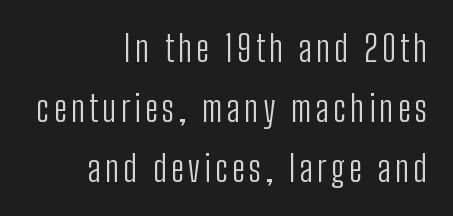
The image shows 36 px light, condensed sans-serif type, upright; set right-aligned, normal line spacing (1.66x), not underlined; low stroke contrast and a medium x-height.
